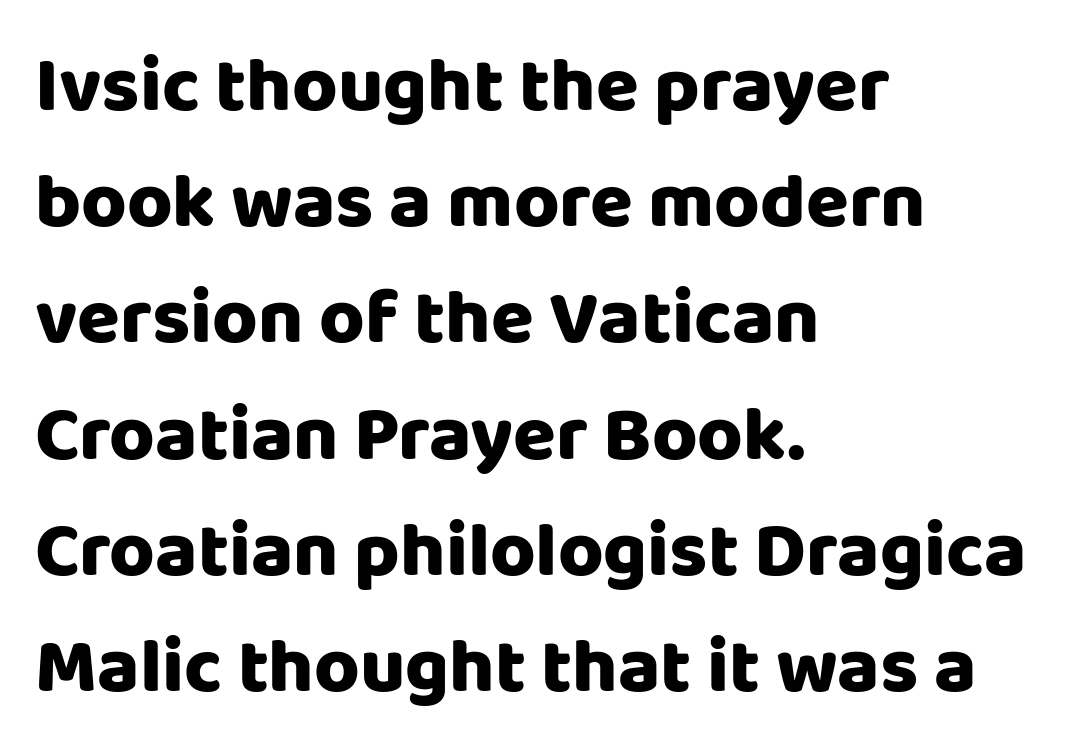
Regular leading. Typographically, this falls in the sans-serif category. Descenders are the only things crossing below the line. The rendering uses natural spacing where letterforms have individual widths. Does the lettering tilt? It doesn't — this is upright.
